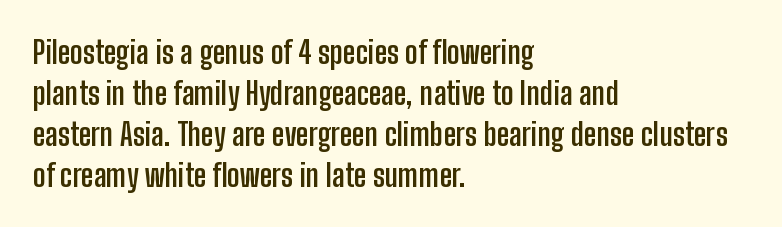
The image shows 31 px semibold, condensed sans-serif type, upright; set left-aligned, normal line spacing (1.32x), normal letter spacing, not underlined; low stroke contrast and a medium x-height.
